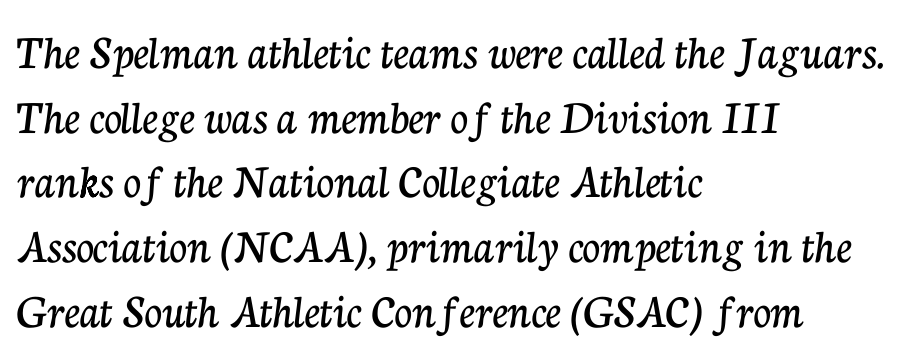
Each letter keeps its own natural width here, so spacing adapts to shape. A serif font was chosen for this passage. This sample is left-justified, so line endings fall wherever the words run out. Caption: standard tracking, unaltered.
